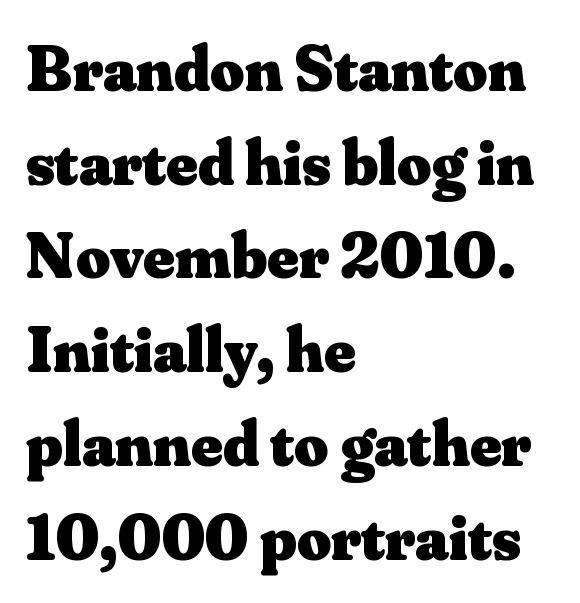
The image shows 66 px heavy serif type, upright; set left-aligned, normal line spacing (1.42x), normal letter spacing, not underlined; medium stroke contrast and a small x-height.
